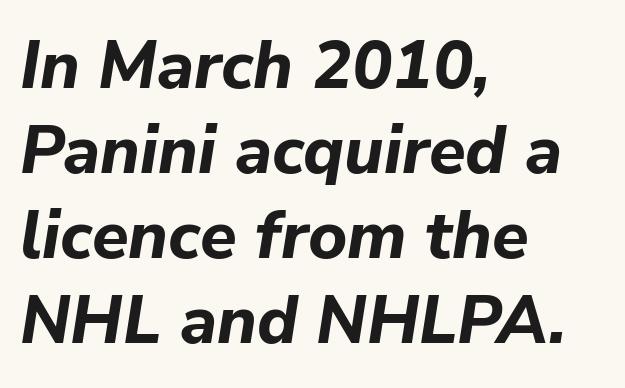
Q: Is the text bold? A: Yes.
Q: Is the text italic (slanted)? A: Yes, it leans right by about 9 degrees.
Q: Is the text underlined? A: No.
Q: How is the paragraph aligned? A: Left-aligned.
Q: Is the spacing between letters normal or unusually wide? A: Normal.
Q: Is the spacing between lines tight, normal or loose? A: Normal.
Q: Width (condensed, normal, or wide)? A: Normal.
Q: Stroke contrast? A: Low.
Q: x-height? A: Medium.
Q: Monospaced? A: No.
